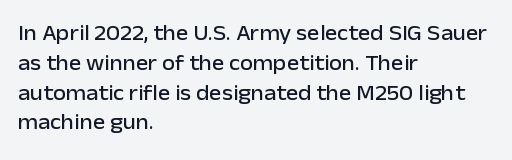
Q: Is the text italic (slanted)? A: No, it is upright.
Q: Is the text underlined? A: No.
Q: How is the paragraph aligned? A: Left-aligned.
Q: Is the spacing between letters normal or unusually wide? A: Normal.
Q: Is the spacing between lines tight, normal or loose? A: Normal.
